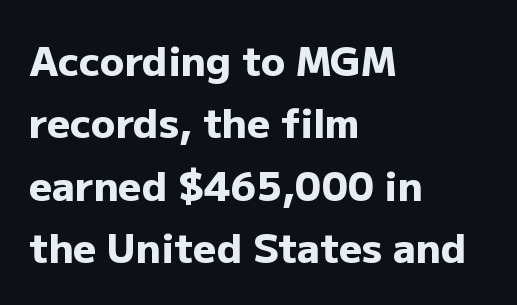
{"serif": "no", "italic": "no", "bold": "yes", "weight": "heavy", "width": "normal", "stroke_contrast": "low", "x_height": "medium", "monospaced": "no", "underline": "no", "align": "left", "line_spacing": "normal", "line_spacing_ratio": 1.56, "letter_spacing": "normal", "letter_spacing_em": 0.0, "glyph_px": 40}
